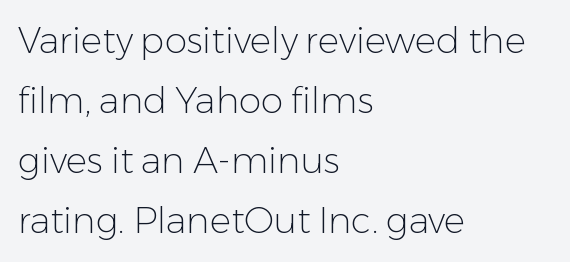
Grotesque or geometric, the face here clearly has no serifs. This sample keeps an unexceptional amount of space between lines. Posture: upright roman. Compared with a centered layout, this one pins lines to the left instead. You could not count columns in this text — the font is proportionally spaced.
